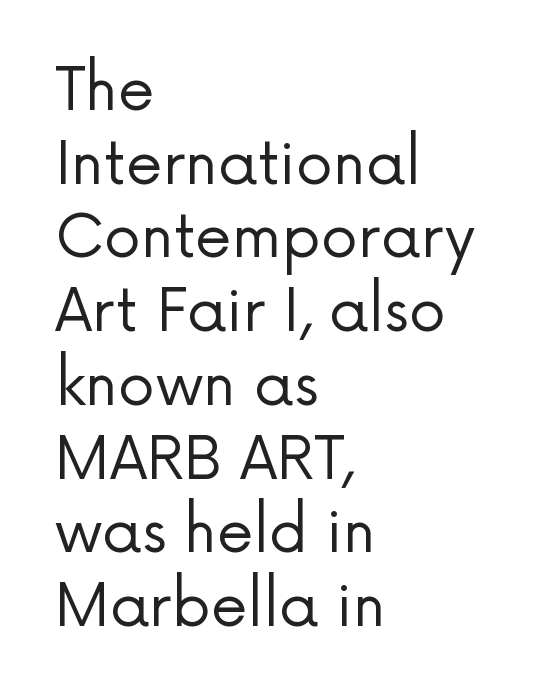
The image shows 59 px regular-weight sans-serif type, upright; set left-aligned, normal line spacing (1.25x), normal letter spacing, not underlined; low stroke contrast and a medium x-height.
